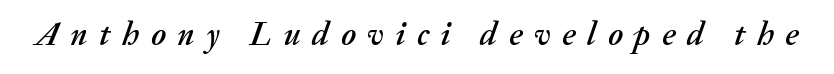
The image shows 33 px text type, italic (leaning right); set unusually wide letter spacing (+0.35 em), not underlined; medium stroke contrast and a medium x-height.
